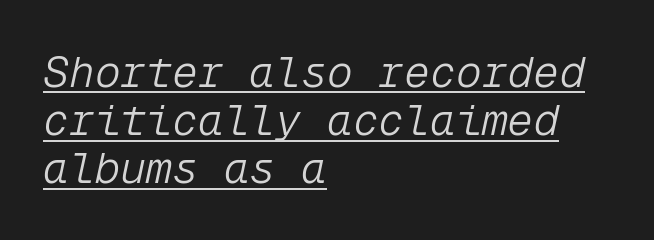
{"italic": "yes", "lean": "right", "slant_degrees": 12, "bold": "no", "weight": "light", "width": "normal", "stroke_contrast": "low", "x_height": "medium", "monospaced": "yes", "underline": "yes", "align": "left", "line_spacing": "tight", "line_spacing_ratio": 1.12, "letter_spacing": "normal", "letter_spacing_em": 0.0, "glyph_px": 43}
